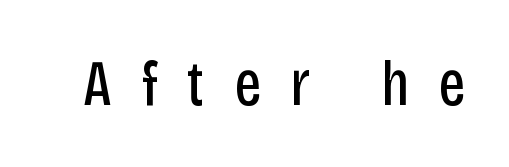
Q: Is the text bold? A: No.
Q: Is the text italic (slanted)? A: No, it is upright.
Q: Is the typeface a serif or a sans-serif typeface? A: Sans-serif.
Q: Is the text underlined? A: No.
Q: Is the spacing between letters normal or unusually wide? A: Unusually wide.
Q: Width (condensed, normal, or wide)? A: Condensed.
Q: Stroke contrast? A: Low.
Q: x-height? A: Large.
Q: Monospaced? A: No.
